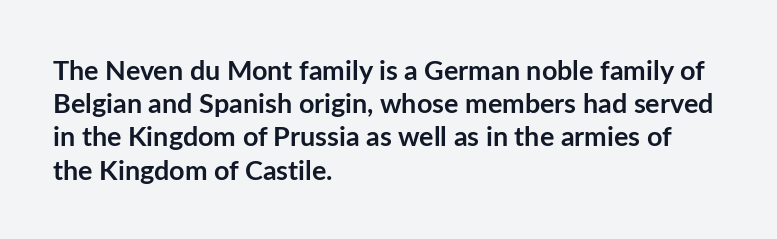
There is no visible air inserted between adjacent glyphs. In terms of weight, the rendering is a true, heavy bold. Visually the block forms a straight wall on the left and a jagged coastline on the right. Lines of text with bare space underneath. If you drew a line through each stem, it would be perfectly vertical.
